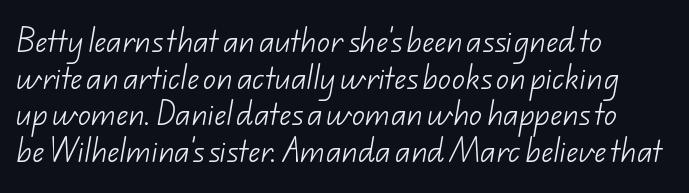
Interline gaps are of average width in this sample. The face looks like a standard text weight, possibly lighter. The line texture is even and compact thanks to regular tracking. Just letters on the line, the space beneath them empty. This sample is left-justified, so line endings fall wherever the words run out.
